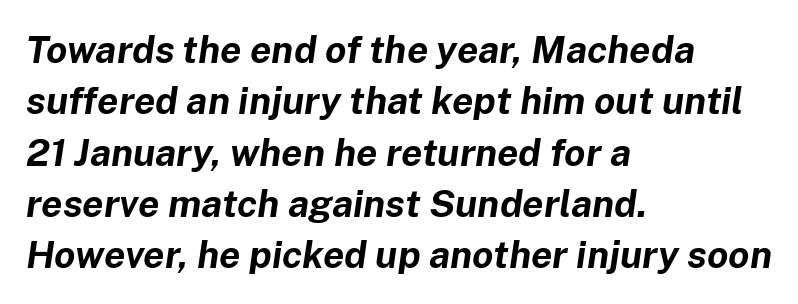
You can tell it's italic because the verticals aren't actually vertical. Successive baselines arrive at the customary interval. Compared with typical body copy, the letter spacing here is the same. The rendering anchors every line to the left-hand side. Just letters on the line, the space beneath them empty. Weight check: bold — yes, fully.
